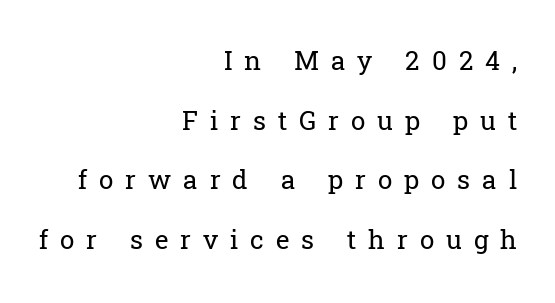
The image shows 26 px text type, upright; set right-aligned, loose line spacing (2.29x), unusually wide letter spacing (+0.46 em), not underlined.
